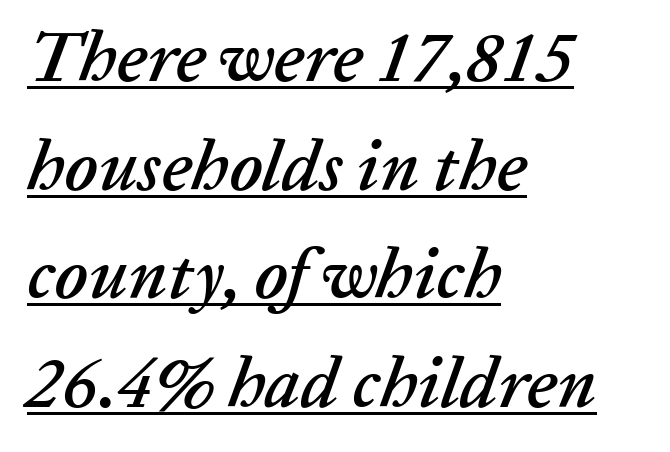
The image shows 71 px text type, italic (leaning right); set left-aligned, normal line spacing (1.53x), normal letter spacing, underlined; low stroke contrast and a medium x-height.
